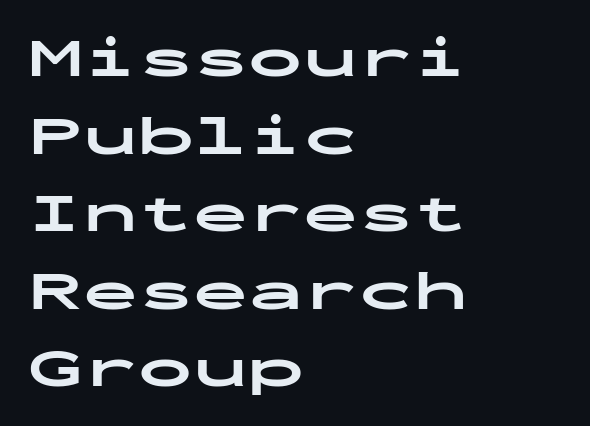
{"serif": "no", "italic": "no", "bold": "yes", "weight": "bold", "width": "wide", "stroke_contrast": "low", "x_height": "medium", "monospaced": "yes", "underline": "no", "align": "left", "line_spacing": "normal", "line_spacing_ratio": 1.41, "letter_spacing": "normal", "letter_spacing_em": 0.0, "glyph_px": 55}
